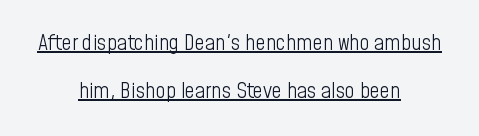
{"italic": "no", "bold": "no", "underline": "yes", "align": "center", "line_spacing": "loose", "line_spacing_ratio": 2.19, "letter_spacing": "normal", "letter_spacing_em": 0.0, "glyph_px": 22}
